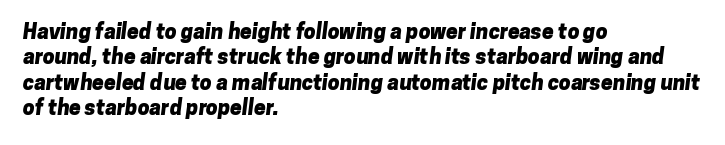
The image shows 21 px bold type; set left-aligned, line spacing 1.21x, normal letter spacing, not underlined.
